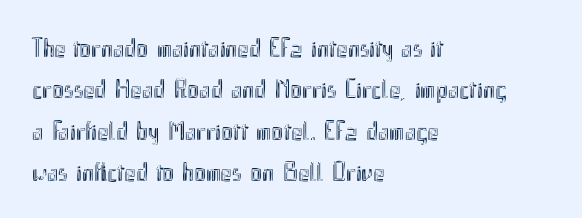
{"italic": "no", "underline": "no", "align": "left", "line_spacing": "normal", "line_spacing_ratio": 1.53, "letter_spacing": "normal", "letter_spacing_em": 0.0, "glyph_px": 27}
